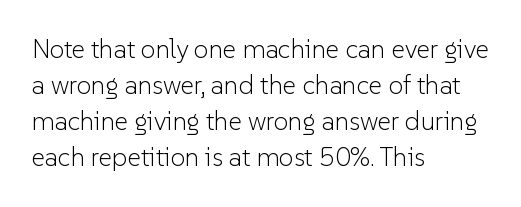
Teacher's note: observe the even left margin — that is flush-left alignment. Students, note that the glyphs here touch the page at normal intervals. Do the letters lean? They stand straight. Descenders hang freely into open space. Stem width sits at or under what a default text font uses.
